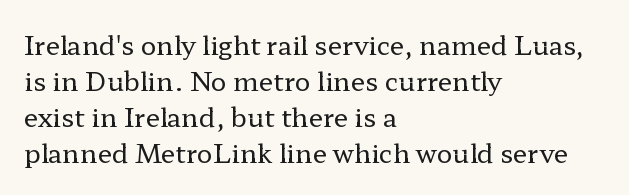
Q: Is the text bold? A: No.
Q: Is the text italic (slanted)? A: No, it is upright.
Q: Is the text underlined? A: No.
Q: How is the paragraph aligned? A: Left-aligned.
Q: Is the spacing between letters normal or unusually wide? A: Normal.
Q: Is the spacing between lines tight, normal or loose? A: Normal.
